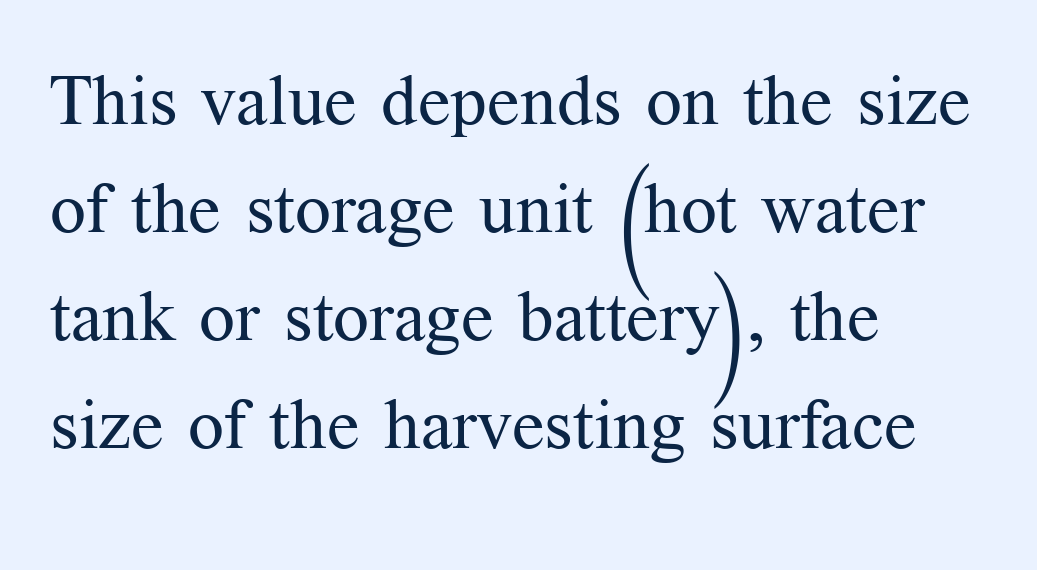
Q: Is the text bold? A: No.
Q: Is the text italic (slanted)? A: No, it is upright.
Q: Is the typeface a serif or a sans-serif typeface? A: Serif.
Q: Is the text underlined? A: No.
Q: How is the paragraph aligned? A: Left-aligned.
Q: Is the spacing between letters normal or unusually wide? A: Normal.
Q: Is the spacing between lines tight, normal or loose? A: Normal.
Q: Width (condensed, normal, or wide)? A: Normal.
Q: Stroke contrast? A: Medium.
Q: x-height? A: Medium.
Q: Monospaced? A: No.
